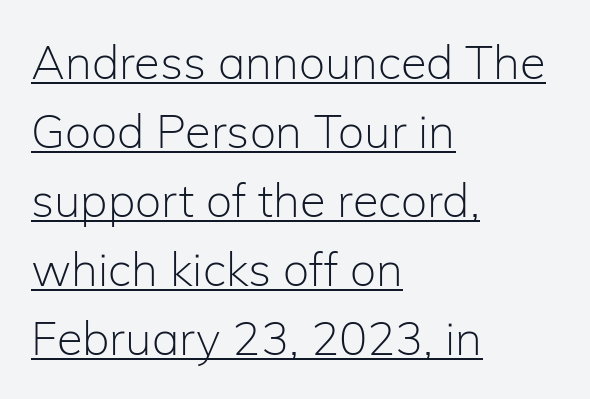
If you drew a ruler down the left edge, every line would touch it. Is the letter spacing exaggerated? No — it looks like the ordinary default. This sample uses an upright cut, with every glyph sitting square on the baseline. Every word sits above its own underline. One glance says typical: line gaps are just what's usual. Unbolded letterforms with no extra heft.
